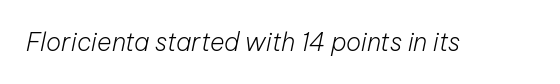
A quiet, ordinary-to-light weight characterises the typeface. A typesetter would call this zero additional tracking. The typography opts for an oblique posture over an upright one. Beneath every word, the page is bare.
